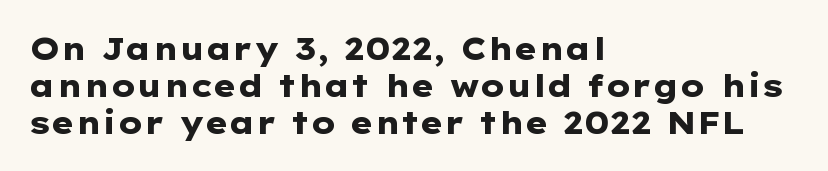
{"serif": "no", "italic": "no", "bold": "yes", "weight": "heavy", "width": "wide", "stroke_contrast": "low", "x_height": "medium", "monospaced": "no", "underline": "no", "align": "left", "line_spacing_ratio": 1.19, "letter_spacing": "normal", "letter_spacing_em": 0.0, "glyph_px": 31}
